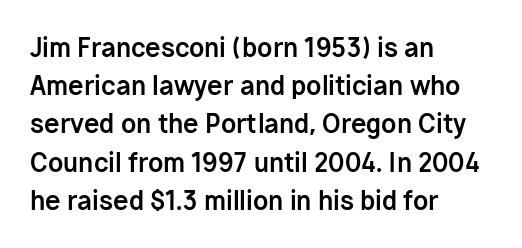
Lines of text with bare space underneath. Quick note: interline space is typical. The line texture is even and compact thanks to regular tracking. The letters stand straight up with perfectly vertical stems. I'd describe the lettering as bold — thick and assertive.
